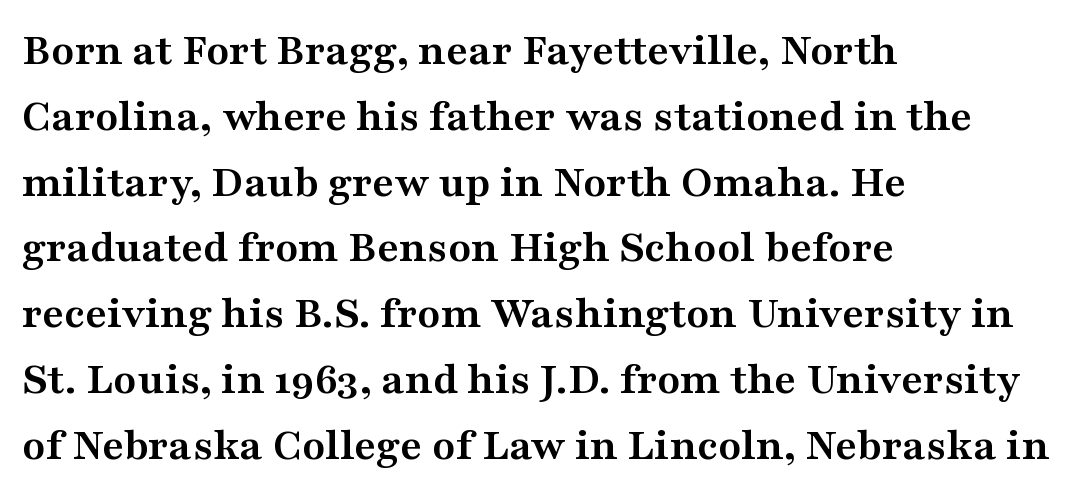
This sample has the flowing, uneven cadence of proportional lettering. Does the leading feel generous? No, just average. Classification — serif. In terms of letterspacing, this is plain default setting. Alignment: flush left. Letters rest on an invisible, unmarked baseline.
